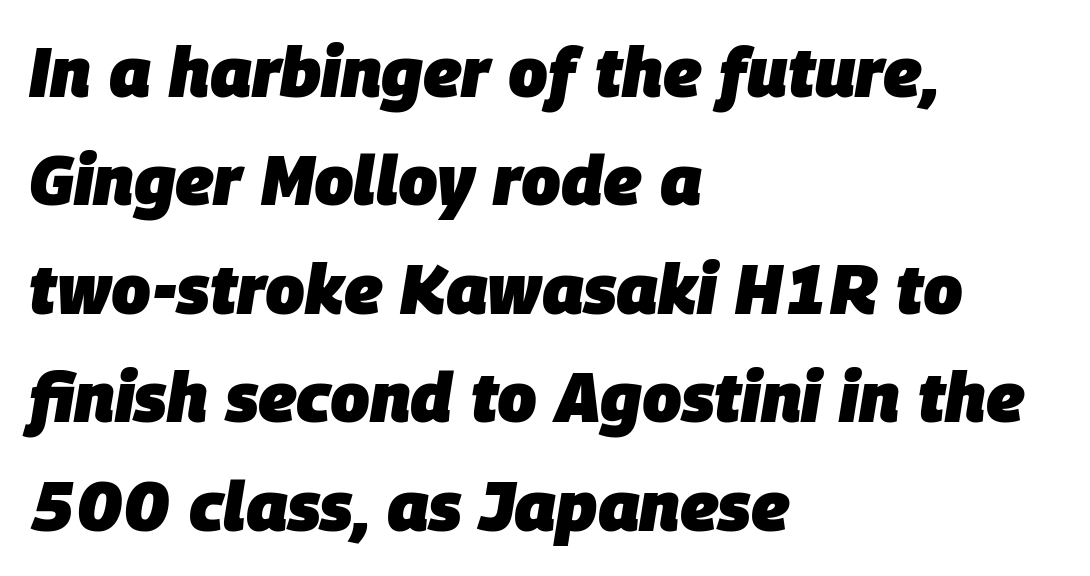
The image shows 70 px heavy type, italic (leaning right); set left-aligned, normal line spacing (1.55x), normal letter spacing, not underlined; low stroke contrast and a large x-height.
